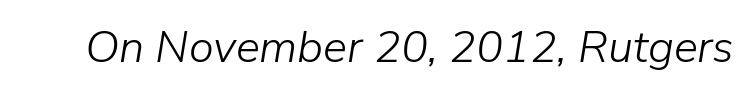
{"italic": "yes", "lean": "right", "slant_degrees": 9, "bold": "no", "weight": "light", "width": "normal", "stroke_contrast": "low", "x_height": "medium", "monospaced": "no", "underline": "no", "letter_spacing": "normal", "letter_spacing_em": 0.0, "glyph_px": 45}
